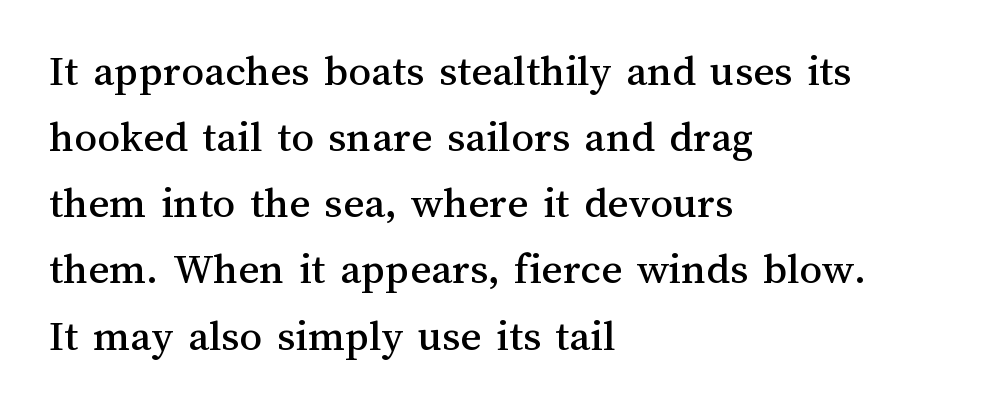
Q: Is the text italic (slanted)? A: No, it is upright.
Q: Is the text underlined? A: No.
Q: How is the paragraph aligned? A: Left-aligned.
Q: Is the spacing between letters normal or unusually wide? A: Normal.
Q: Is the spacing between lines tight, normal or loose? A: Normal.
Q: Width (condensed, normal, or wide)? A: Normal.
Q: Stroke contrast? A: Medium.
Q: x-height? A: Medium.
Q: Monospaced? A: No.
